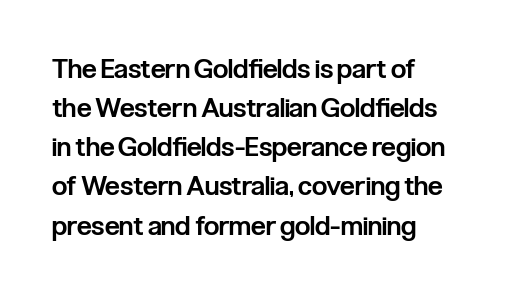
{"italic": "no", "bold": "semi", "underline": "no", "line_spacing": "normal", "line_spacing_ratio": 1.45, "letter_spacing": "normal", "letter_spacing_em": 0.0, "glyph_px": 27}
